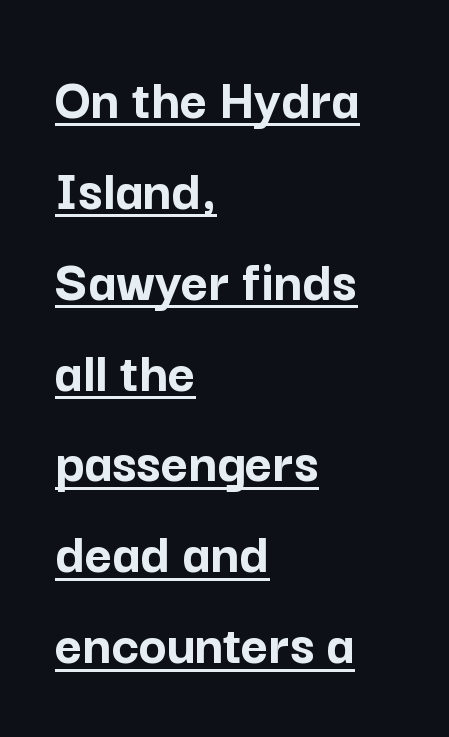
The image shows 59 px semibold sans-serif type, upright; set left-aligned, normal line spacing (1.54x), normal letter spacing, underlined; low stroke contrast and a medium x-height.
